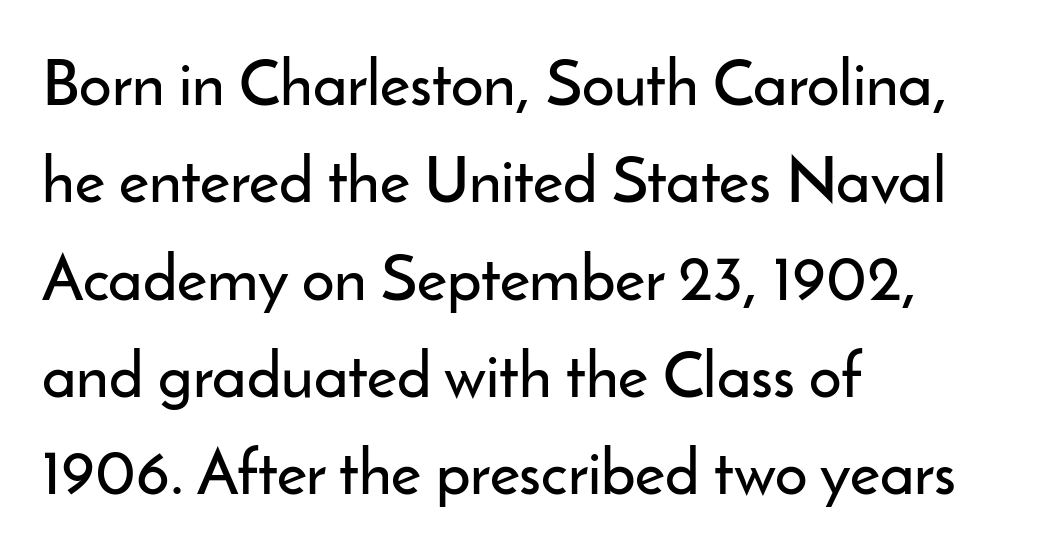
The image shows 64 px sans-serif type, upright; set left-aligned, normal line spacing (1.52x), normal letter spacing, not underlined; low stroke contrast and a small x-height.
